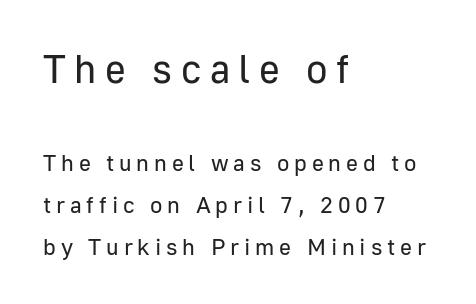
Words appear elongated and porous because spacing is wide. Visually the block forms a straight wall on the left and a jagged coastline on the right. The lettering stays uniformly vertical, giving the passage a roman look. The upper block of text is set noticeably larger than the block beneath it. The space directly below the letters is spotless. Type style note: lacks serifs.
